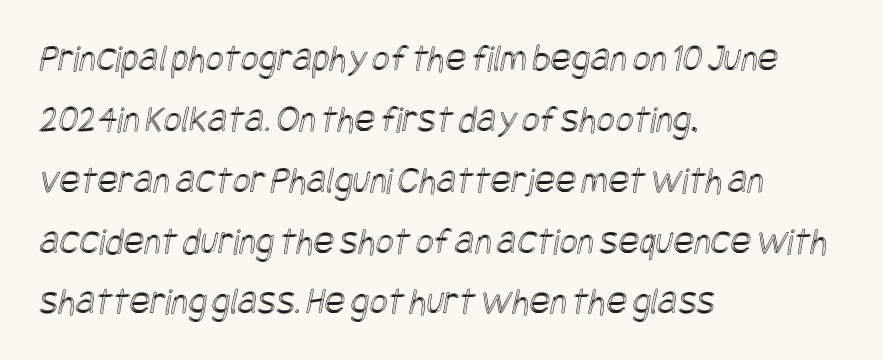
{"width": "condensed", "x_height": "large", "underline": "no", "align": "left", "line_spacing": "normal", "line_spacing_ratio": 1.56, "letter_spacing": "normal", "letter_spacing_em": 0.0, "glyph_px": 39}
